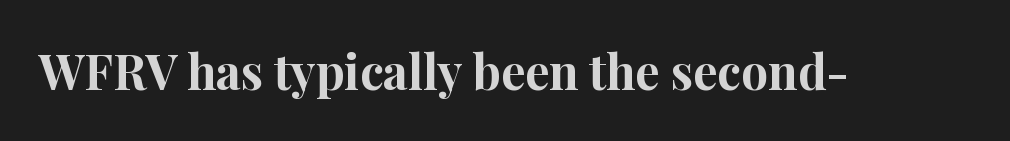
Q: Is the text bold? A: Yes.
Q: Is the text italic (slanted)? A: No, it is upright.
Q: Is the typeface a serif or a sans-serif typeface? A: Serif.
Q: Is the text underlined? A: No.
Q: Is the spacing between letters normal or unusually wide? A: Normal.
Q: Width (condensed, normal, or wide)? A: Normal.
Q: Stroke contrast? A: High.
Q: x-height? A: Medium.
Q: Monospaced? A: No.
